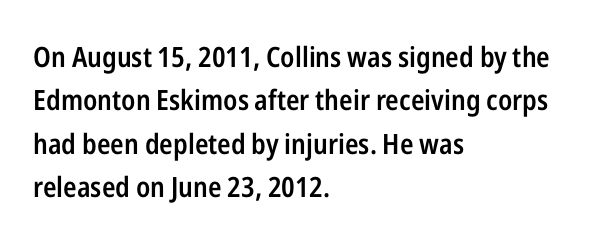
Leading: standard. This rendering employs a face without finishing strokes, i.e., a sans-serif. Its strokes are somewhat broadened, the hallmark of semibold type. Any mark beneath the type? The region is blank.
